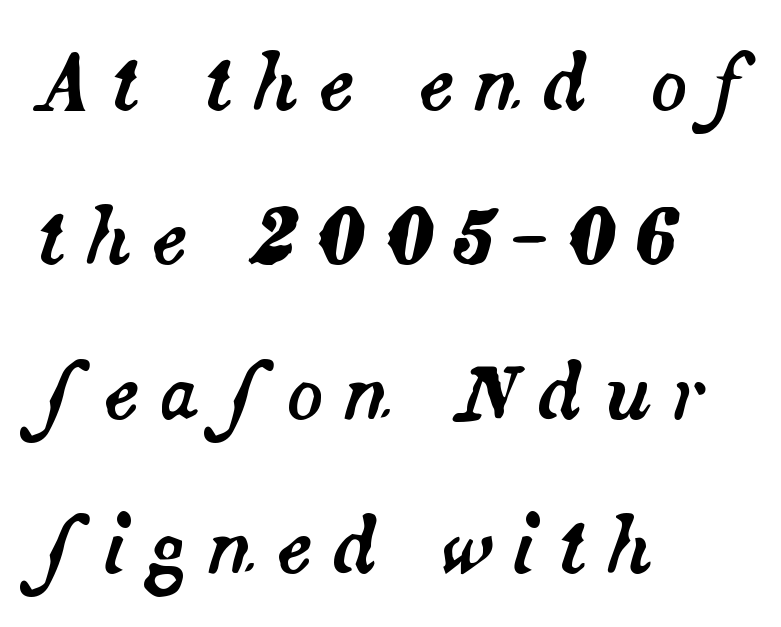
{"italic": "yes", "lean": "right", "slant_degrees": 14, "width": "normal", "stroke_contrast": "medium", "x_height": "small", "monospaced": "no", "underline": "no", "align": "left", "line_spacing": "loose", "line_spacing_ratio": 2.06, "letter_spacing": "wide", "letter_spacing_em": 0.26, "glyph_px": 75}
